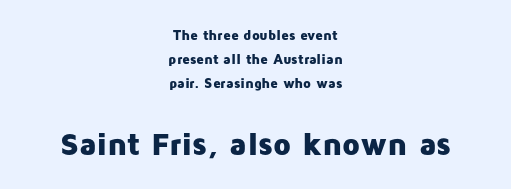
{"serif": "no", "italic": "no", "bold": "yes", "weight": "heavy", "width": "normal", "stroke_contrast": "low", "x_height": "medium", "monospaced": "no", "underline": "no", "align": "center", "line_spacing_ratio": 1.73, "letter_spacing": "normal", "letter_spacing_em": 0.0, "larger_block": "second", "size_ratio": 2.29, "glyph_px": 32}
